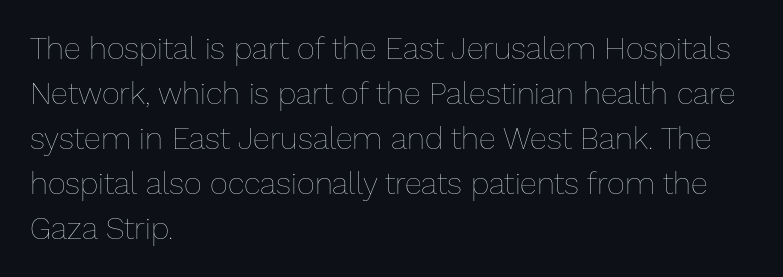
The type is set solid horizontally, with unmodified tracking. These lines are rendered in a variable-pitch font. Tall strokes in this sample are plumb rather than angled. The block of text has a typical density, with ordinary space between rows. The letters look calm and open, with moderate or lighter stems. Each line starts at the same left margin while the right side varies.
